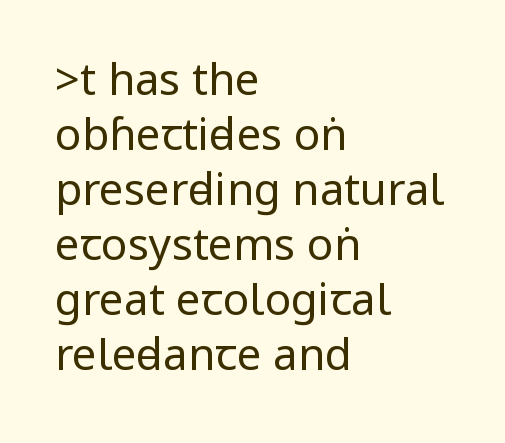
{"serif": "no", "italic": "no", "bold": "no", "weight": "regular", "width": "condensed", "stroke_contrast": "low", "underline": "no", "align": "left", "line_spacing": "normal", "line_spacing_ratio": 1.25, "letter_spacing": "normal", "letter_spacing_em": 0.0, "glyph_px": 44}
